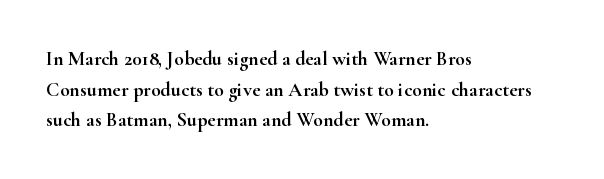
The image shows 20 px text type, upright; set left-aligned, normal line spacing (1.53x), normal letter spacing, not underlined.
